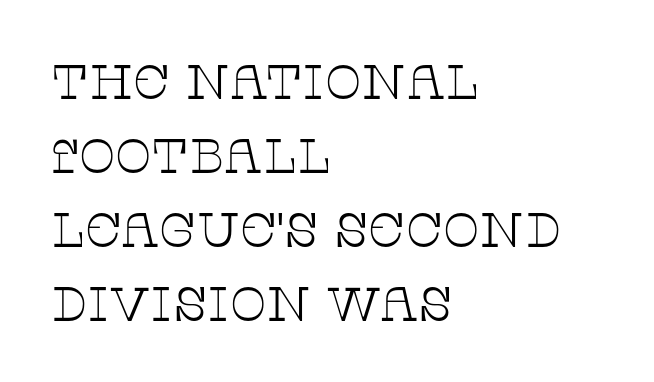
Q: Is the text bold? A: No.
Q: Is the text italic (slanted)? A: No, it is upright.
Q: Is the typeface a serif or a sans-serif typeface? A: Serif.
Q: Is the text underlined? A: No.
Q: How is the paragraph aligned? A: Left-aligned.
Q: Is the spacing between letters normal or unusually wide? A: Normal.
Q: Is the spacing between lines tight, normal or loose? A: Normal.
Q: Width (condensed, normal, or wide)? A: Wide.
Q: Stroke contrast? A: Low.
Q: x-height? A: Large.
Q: Monospaced? A: No.
